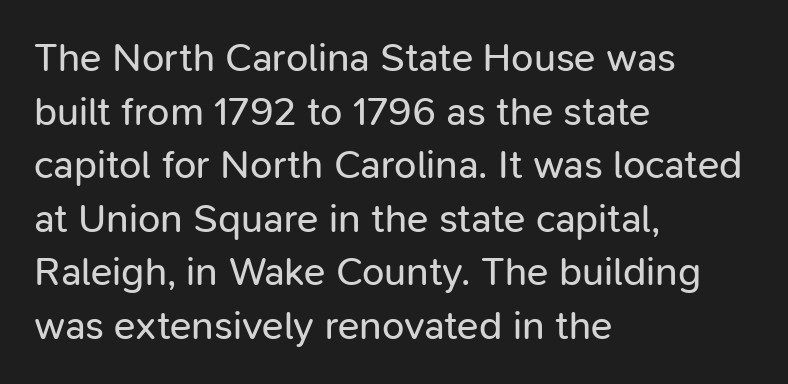
The image shows 40 px regular-weight sans-serif type, upright; set left-aligned, normal line spacing (1.34x), normal letter spacing, not underlined; low stroke contrast and a medium x-height.
